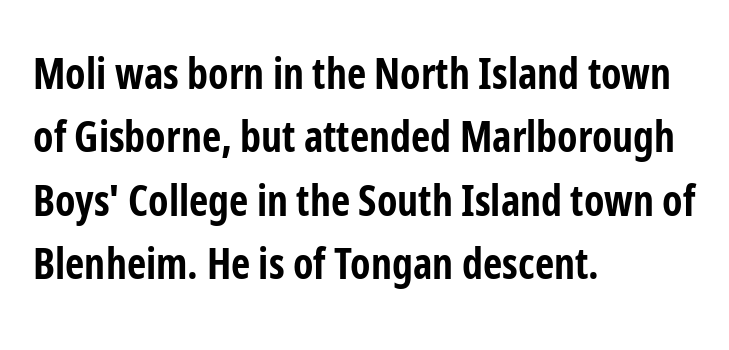
The image shows 42 px bold, condensed sans-serif type, upright; set left-aligned, normal line spacing (1.51x), normal letter spacing, not underlined; low stroke contrast and a medium x-height.
